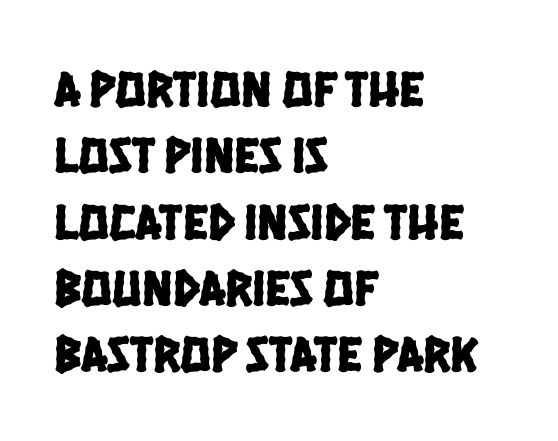
The image shows 51 px condensed sans-serif type; set left-aligned, normal line spacing (1.3x), normal letter spacing, not underlined; low stroke contrast and a large x-height.
